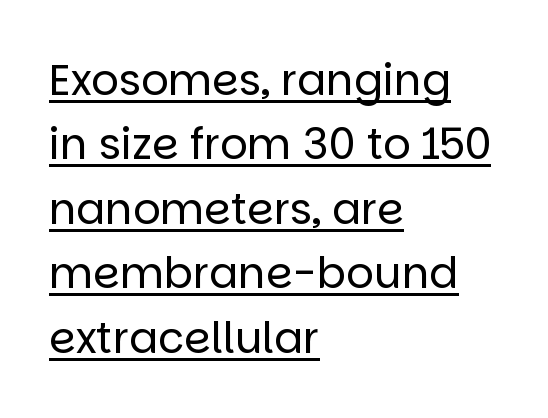
Varying glyph widths throughout — classic text-font behaviour. Compared with a centered layout, this one pins lines to the left instead. Nope, not italic — everything's standing straight. The specimen includes a rule beneath the text block's lines. Nothing unusual about the tracking: characters are spaced as the font intends.
